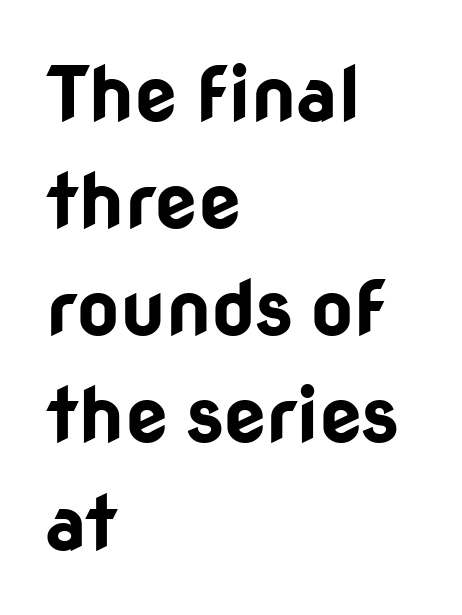
Students, note that the glyphs here touch the page at normal intervals. Is this a fixed-width face? No — the glyphs have proportional, varying widths. A typesetter would label this face a sans. Letters rest on an invisible, unmarked baseline. The lettering holds an erect, upright posture throughout.
